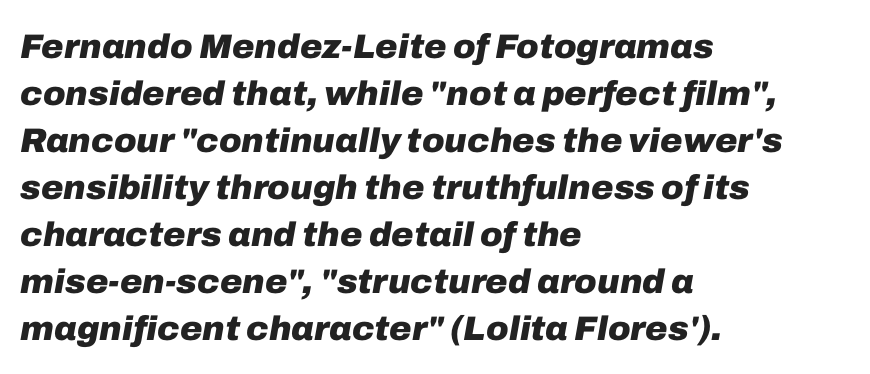
{"italic": "yes", "lean": "right", "slant_degrees": 10, "bold": "yes", "weight": "heavy", "width": "normal", "stroke_contrast": "low", "x_height": "medium", "monospaced": "no", "underline": "no", "align": "left", "line_spacing": "normal", "line_spacing_ratio": 1.38, "letter_spacing": "normal", "letter_spacing_em": 0.0, "glyph_px": 34}
